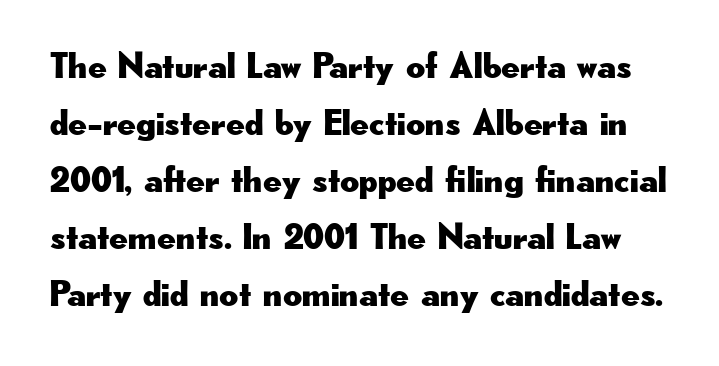
Q: Is the text italic (slanted)? A: No, it is upright.
Q: Is the typeface a serif or a sans-serif typeface? A: Sans-serif.
Q: Is the text underlined? A: No.
Q: Is the spacing between letters normal or unusually wide? A: Normal.
Q: Is the spacing between lines tight, normal or loose? A: Normal.
Q: Width (condensed, normal, or wide)? A: Wide.
Q: Stroke contrast? A: Low.
Q: x-height? A: Small.
Q: Monospaced? A: No.
